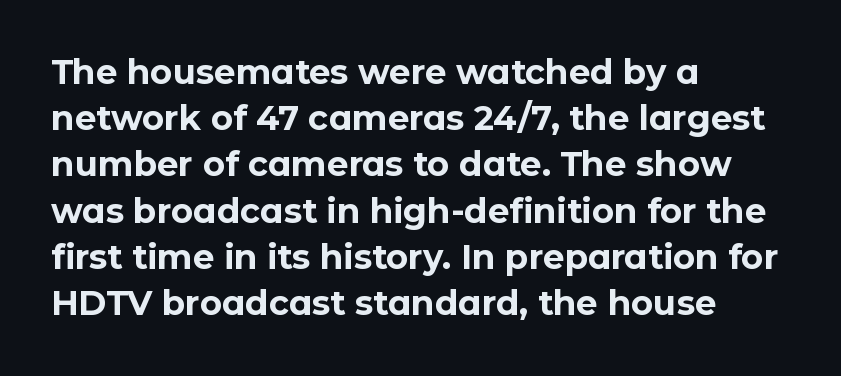
The vertical gap from one line to the next is medium. The rendering uses natural spacing where letterforms have individual widths. If you drew a line through each stem, it would be perfectly vertical. The passage shown has conventional tracking throughout. Lines of text with bare space underneath. To sum up the face: it is a sans, with no serifs.
